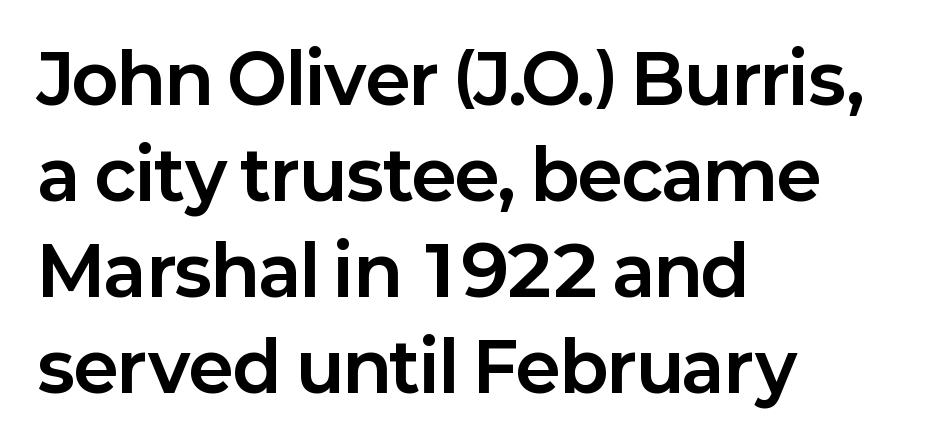
{"serif": "no", "italic": "no", "bold": "yes", "weight": "bold", "width": "normal", "stroke_contrast": "low", "x_height": "medium", "monospaced": "no", "underline": "no", "align": "left", "line_spacing": "normal", "line_spacing_ratio": 1.41, "letter_spacing": "normal", "letter_spacing_em": 0.0, "glyph_px": 68}
